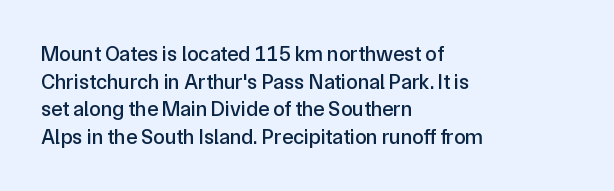
{"italic": "no", "underline": "no", "align": "left", "line_spacing": "normal", "line_spacing_ratio": 1.31, "letter_spacing": "normal", "letter_spacing_em": 0.0, "glyph_px": 21}
